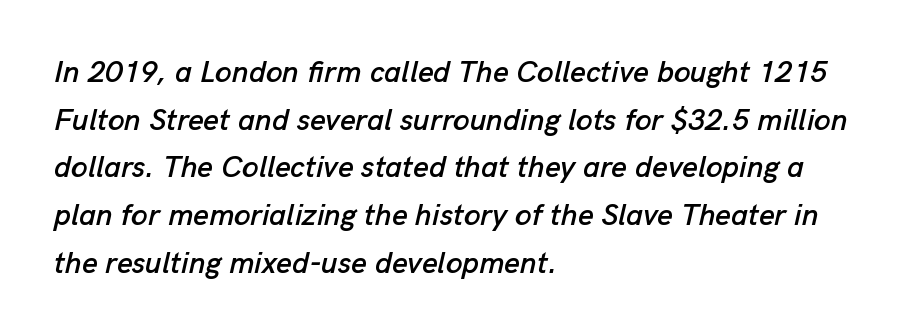
The image shows 30 px text type, italic (leaning right); set left-aligned, normal line spacing (1.59x), normal letter spacing, not underlined; low stroke contrast and a medium x-height.
